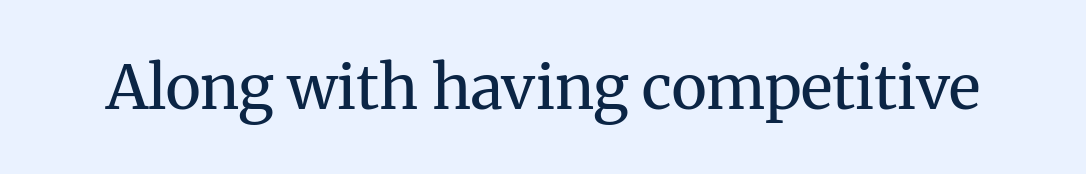
{"serif": "yes", "italic": "no", "bold": "no", "weight": "regular", "width": "normal", "stroke_contrast": "medium", "x_height": "medium", "monospaced": "no", "underline": "no", "letter_spacing": "normal", "letter_spacing_em": 0.0, "glyph_px": 61}
